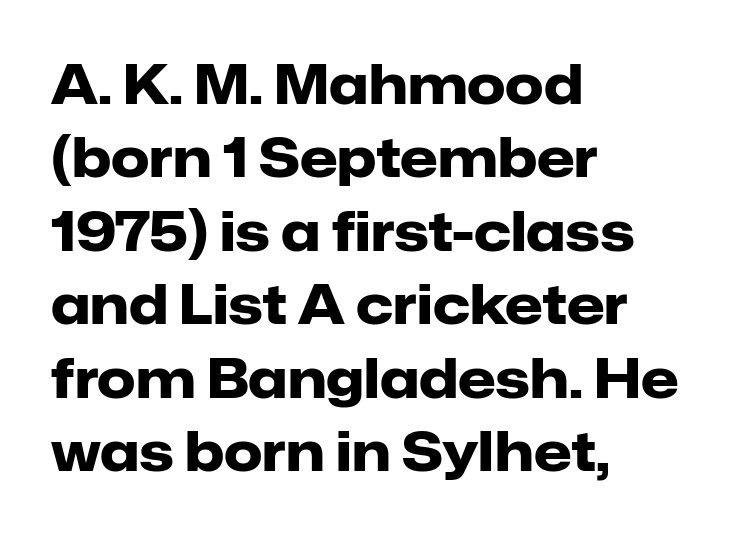
Q: Is the text bold? A: Yes.
Q: Is the text italic (slanted)? A: No, it is upright.
Q: Is the typeface a serif or a sans-serif typeface? A: Sans-serif.
Q: Is the text underlined? A: No.
Q: How is the paragraph aligned? A: Left-aligned.
Q: Is the spacing between letters normal or unusually wide? A: Normal.
Q: Is the spacing between lines tight, normal or loose? A: Normal.
Q: Width (condensed, normal, or wide)? A: Normal.
Q: Stroke contrast? A: Low.
Q: x-height? A: Medium.
Q: Monospaced? A: No.
